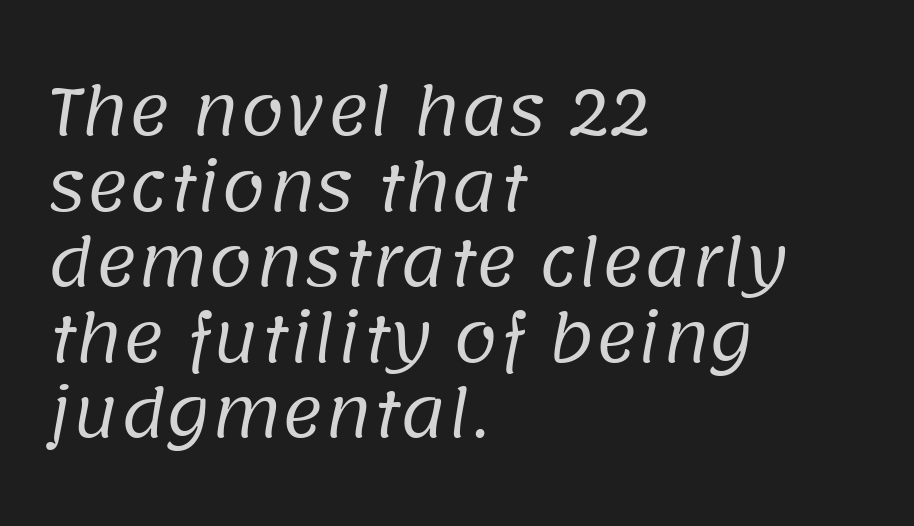
The image shows 64 px regular-weight sans-serif type; set left-aligned, line spacing 1.18x, normal letter spacing, not underlined; low stroke contrast and a large x-height.
